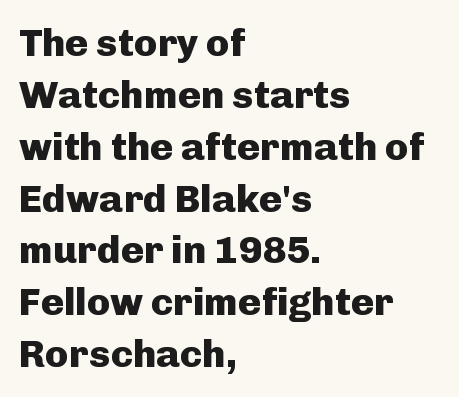
Q: Is the text bold? A: Yes.
Q: Is the text italic (slanted)? A: No, it is upright.
Q: Is the typeface a serif or a sans-serif typeface? A: Sans-serif.
Q: Is the text underlined? A: No.
Q: How is the paragraph aligned? A: Left-aligned.
Q: Is the spacing between letters normal or unusually wide? A: Normal.
Q: Is the spacing between lines tight, normal or loose? A: Normal.
Q: Width (condensed, normal, or wide)? A: Normal.
Q: Stroke contrast? A: Low.
Q: x-height? A: Medium.
Q: Monospaced? A: No.
